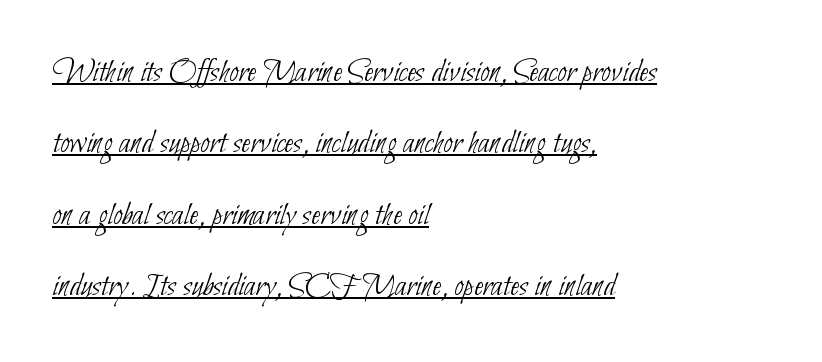
The image shows 34 px thin, condensed sans-serif type; set left-aligned, loose line spacing (2.1x), normal letter spacing, underlined; low stroke contrast and a small x-height.
